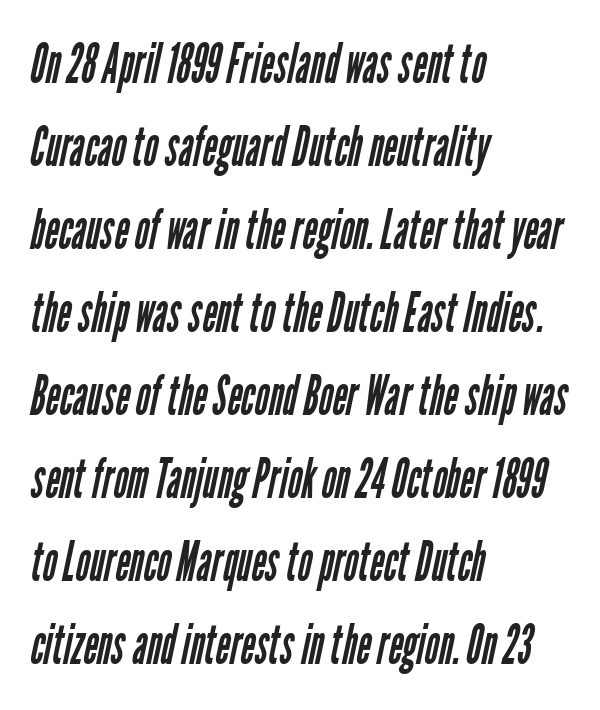
The image shows 55 px regular-weight, condensed sans-serif type; set left-aligned, normal line spacing (1.51x), normal letter spacing, not underlined; low stroke contrast and a medium x-height.
